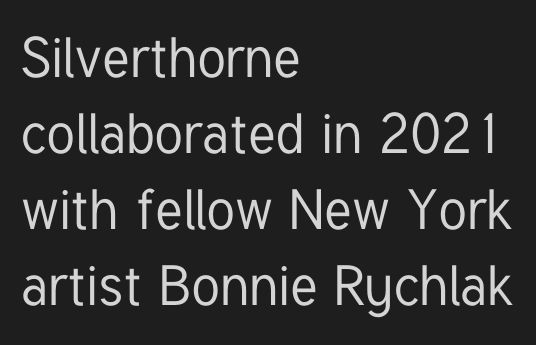
The glyphs in this specimen are sans serif. Is this a fixed-width face? No — the glyphs have proportional, varying widths. Summary of vertical rhythm: regular, with standard interline spacing. A bare baseline throughout the passage. The letters sit at their default tracking, neither squeezed nor spread.
